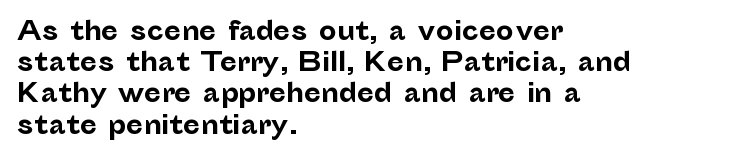
The image shows 25 px bold type, upright; set left-aligned, normal line spacing (1.25x), normal letter spacing, not underlined.
